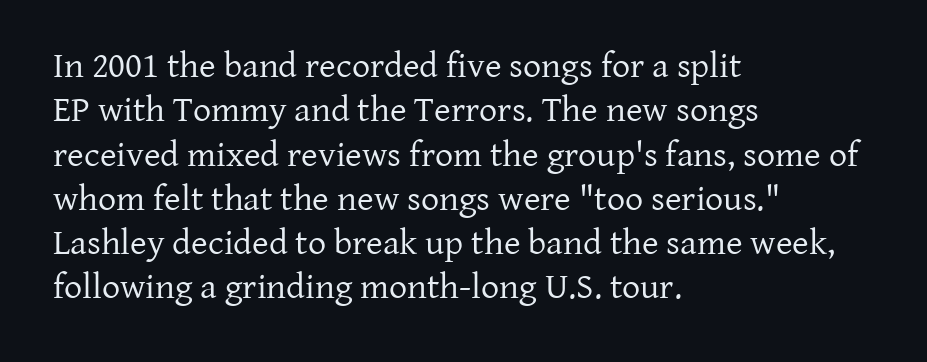
Q: Is the text bold? A: No.
Q: Is the text italic (slanted)? A: No, it is upright.
Q: Is the typeface a serif or a sans-serif typeface? A: Serif.
Q: Is the text underlined? A: No.
Q: How is the paragraph aligned? A: Left-aligned.
Q: Is the spacing between letters normal or unusually wide? A: Normal.
Q: Width (condensed, normal, or wide)? A: Normal.
Q: Stroke contrast? A: Low.
Q: x-height? A: Medium.
Q: Monospaced? A: No.
